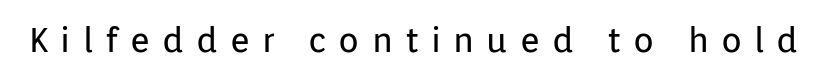
{"serif": "no", "italic": "no", "bold": "no", "weight": "regular", "width": "normal", "stroke_contrast": "low", "x_height": "medium", "monospaced": "no", "underline": "no", "letter_spacing": "wide", "letter_spacing_em": 0.36, "glyph_px": 34}
